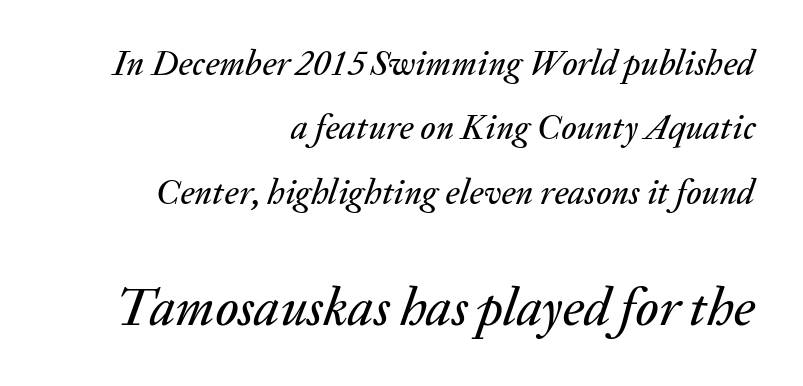
{"italic": "yes", "lean": "right", "slant_degrees": 20, "width": "normal", "stroke_contrast": "medium", "x_height": "medium", "monospaced": "no", "underline": "no", "align": "right", "line_spacing_ratio": 1.84, "letter_spacing": "normal", "letter_spacing_em": 0.0, "larger_block": "second", "size_ratio": 1.51, "glyph_px": 53}
